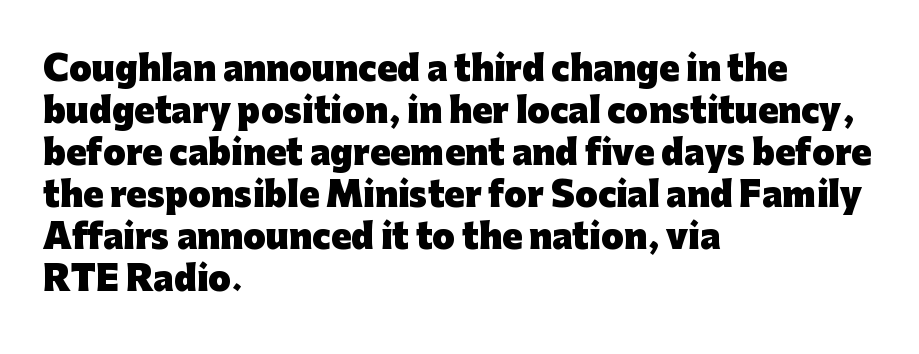
{"serif": "no", "italic": "no", "bold": "yes", "weight": "heavy", "width": "normal", "stroke_contrast": "low", "x_height": "medium", "monospaced": "no", "underline": "no", "align": "left", "line_spacing": "normal", "line_spacing_ratio": 1.27, "letter_spacing": "normal", "letter_spacing_em": 0.0, "glyph_px": 33}
